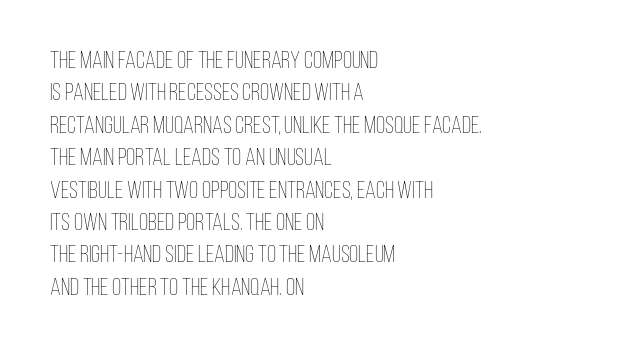
The image shows 24 px text type, upright; set left-aligned, normal line spacing (1.35x), normal letter spacing, not underlined.
